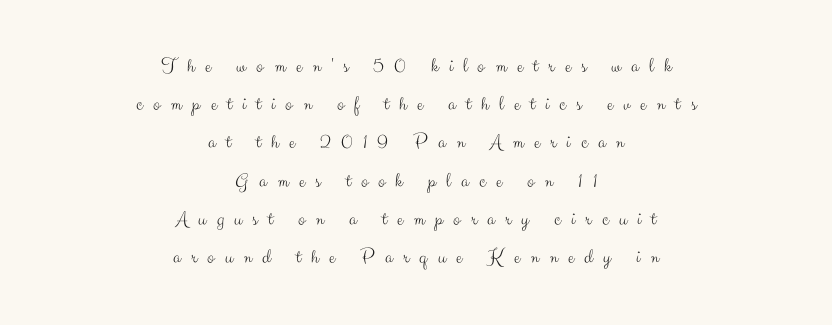
Q: Is the text bold? A: No.
Q: Is the text italic (slanted)? A: Yes.
Q: Is the text underlined? A: No.
Q: How is the paragraph aligned? A: Centered.
Q: Is the spacing between letters normal or unusually wide? A: Unusually wide.
